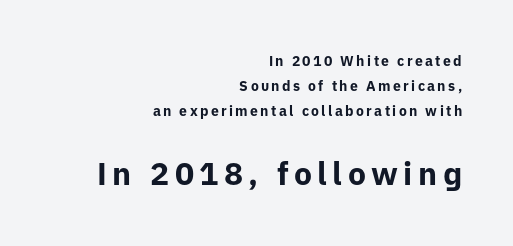
Q: Is the text bold? A: Yes.
Q: Is the text italic (slanted)? A: No, it is upright.
Q: Is the typeface a serif or a sans-serif typeface? A: Sans-serif.
Q: Is the text underlined? A: No.
Q: How is the paragraph aligned? A: Right-aligned.
Q: Which block of text is set in a larger size, the first (top) or the second (bottom)? A: The second (bottom) one.
Q: Width (condensed, normal, or wide)? A: Normal.
Q: Stroke contrast? A: Low.
Q: x-height? A: Medium.
Q: Monospaced? A: No.
